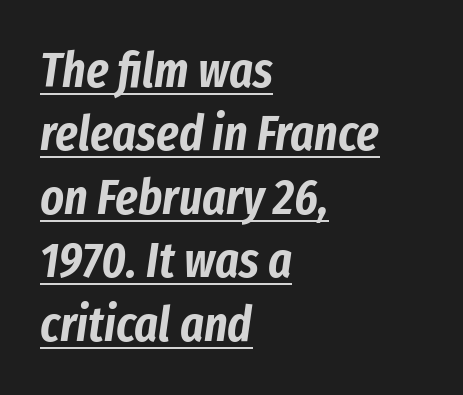
Q: Is the text italic (slanted)? A: Yes, it leans right by about 8 degrees.
Q: Is the text underlined? A: Yes.
Q: How is the paragraph aligned? A: Left-aligned.
Q: Is the spacing between letters normal or unusually wide? A: Normal.
Q: Is the spacing between lines tight, normal or loose? A: Normal.
Q: Width (condensed, normal, or wide)? A: Condensed.
Q: Stroke contrast? A: Low.
Q: x-height? A: Medium.
Q: Monospaced? A: No.
